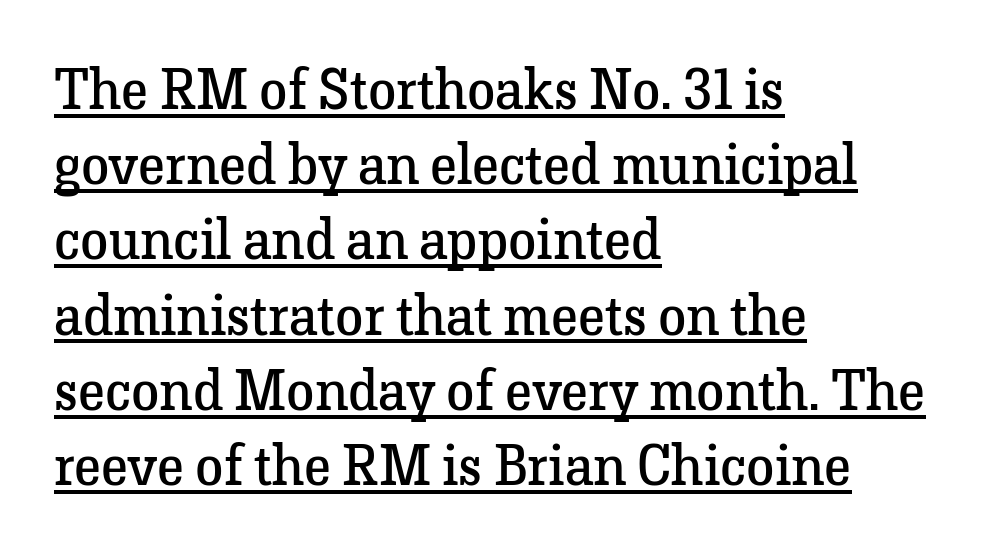
The image shows 57 px regular-weight serif type, upright; set left-aligned, normal line spacing (1.32x), normal letter spacing, underlined; low stroke contrast and a medium x-height.
